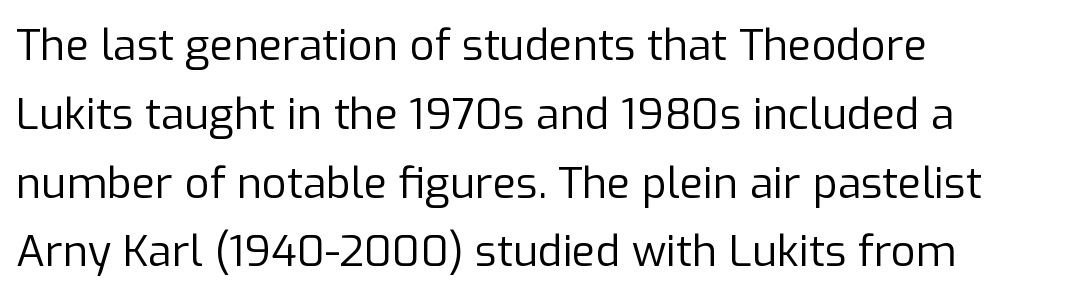
{"serif": "no", "italic": "no", "bold": "no", "weight": "regular", "width": "normal", "stroke_contrast": "low", "x_height": "medium", "monospaced": "no", "underline": "no", "align": "left", "line_spacing": "normal", "line_spacing_ratio": 1.6, "letter_spacing": "normal", "letter_spacing_em": 0.0, "glyph_px": 43}
